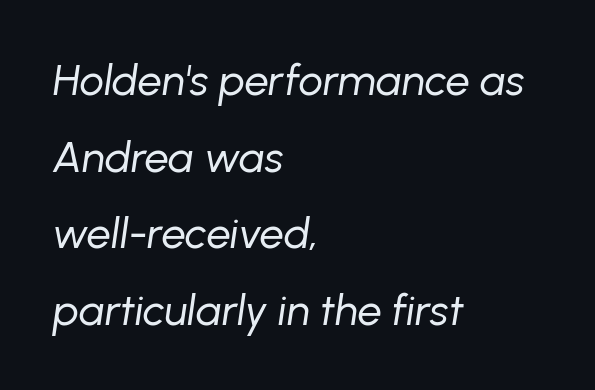
The image shows 43 px regular-weight type, italic (leaning right); set left-aligned, line spacing 1.78x, normal letter spacing, not underlined; low stroke contrast and a medium x-height.
